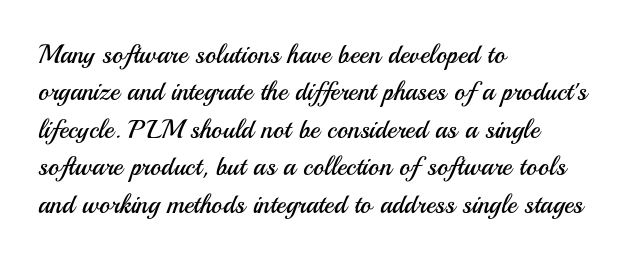
Is the letter spacing exaggerated? No — it looks like the ordinary default. This block has exactly the height ordinary leading produces. Weight: not bold — regular or lighter.
